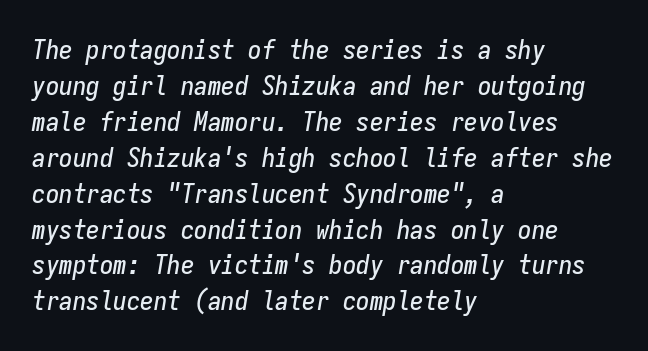
{"italic": "yes", "lean": "right", "slant_degrees": 9, "underline": "no", "align": "left", "line_spacing": "normal", "line_spacing_ratio": 1.33, "letter_spacing": "normal", "letter_spacing_em": 0.0, "glyph_px": 27}
